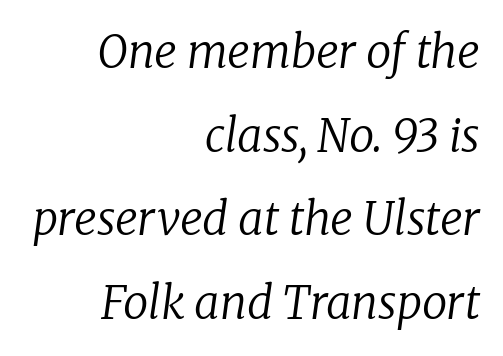
Q: Is the text bold? A: No.
Q: Is the text italic (slanted)? A: Yes, it leans right by about 8 degrees.
Q: Is the typeface a serif or a sans-serif typeface? A: Serif.
Q: Is the text underlined? A: No.
Q: How is the paragraph aligned? A: Right-aligned.
Q: Is the spacing between letters normal or unusually wide? A: Normal.
Q: Width (condensed, normal, or wide)? A: Normal.
Q: Stroke contrast? A: Low.
Q: x-height? A: Medium.
Q: Monospaced? A: No.
